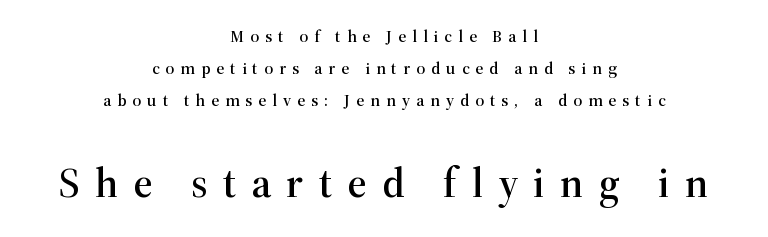
Q: Is the text italic (slanted)? A: No, it is upright.
Q: Is the typeface a serif or a sans-serif typeface? A: Serif.
Q: Is the text underlined? A: No.
Q: How is the paragraph aligned? A: Centered.
Q: Is the spacing between letters normal or unusually wide? A: Unusually wide.
Q: Which block of text is set in a larger size, the first (top) or the second (bottom)? A: The second (bottom) one.
Q: Width (condensed, normal, or wide)? A: Normal.
Q: Stroke contrast? A: High.
Q: x-height? A: Medium.
Q: Monospaced? A: No.
